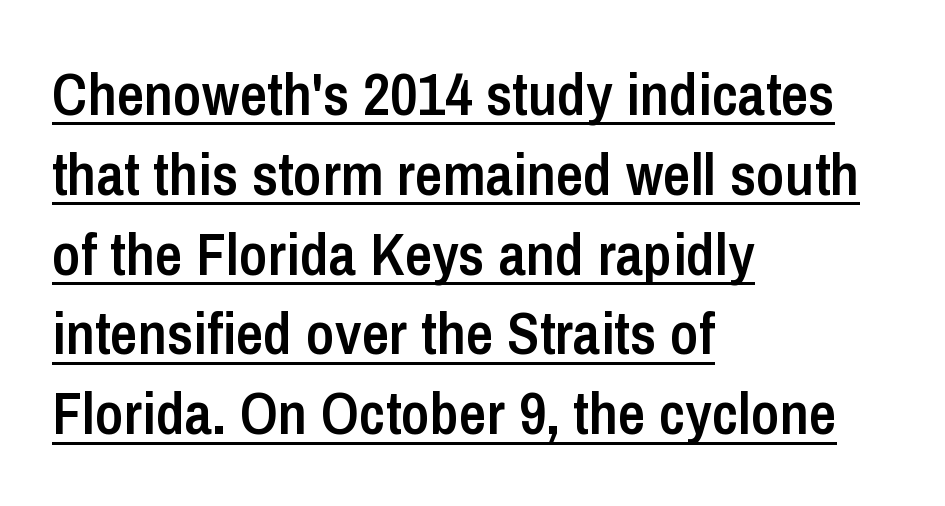
The image shows 60 px semibold, condensed sans-serif type, upright; set left-aligned, normal line spacing (1.33x), normal letter spacing, underlined; low stroke contrast and a medium x-height.
